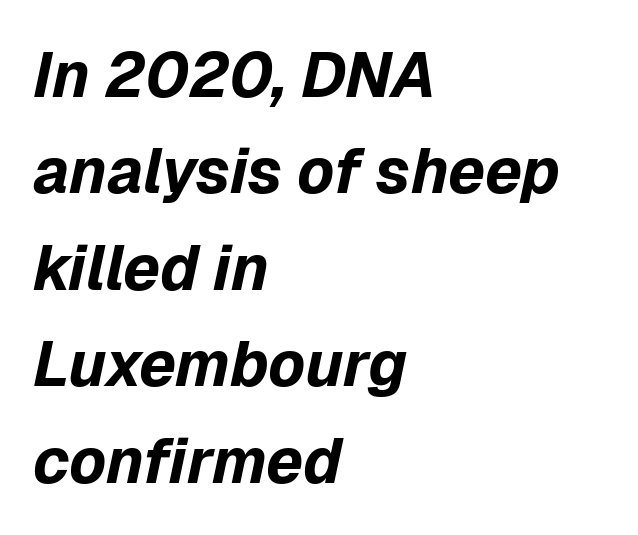
The image shows 63 px bold type, italic (leaning right); set left-aligned, normal line spacing (1.53x), normal letter spacing, not underlined; low stroke contrast and a medium x-height.
